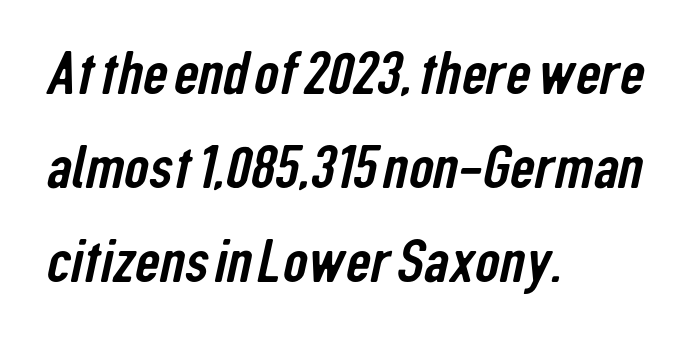
Regarding serifs, this sample does without them. Normally led — the rows are evenly, conventionally spaced. Decoration check: the copy has no underline. The setting favours the left margin, as ordinary paragraphs usually do. In terms of letterspacing, this is plain default setting. The face used here is proportionally spaced, like ordinary book or web type.
